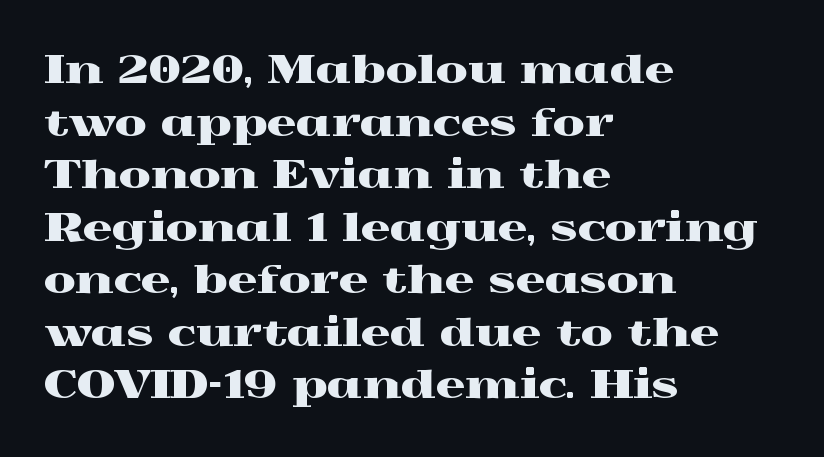
Q: Is the text italic (slanted)? A: No, it is upright.
Q: Is the typeface a serif or a sans-serif typeface? A: Serif.
Q: Is the text underlined? A: No.
Q: How is the paragraph aligned? A: Left-aligned.
Q: Is the spacing between letters normal or unusually wide? A: Normal.
Q: Is the spacing between lines tight, normal or loose? A: Normal.
Q: Width (condensed, normal, or wide)? A: Wide.
Q: x-height? A: Medium.
Q: Monospaced? A: No.
